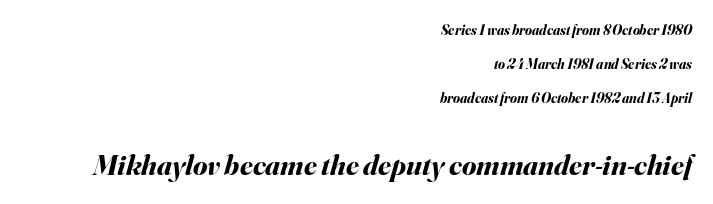
Q: Is the text bold? A: Yes.
Q: Is the text italic (slanted)? A: Yes, it leans right by about 16 degrees.
Q: Is the text underlined? A: No.
Q: How is the paragraph aligned? A: Right-aligned.
Q: Is the spacing between letters normal or unusually wide? A: Normal.
Q: Is the spacing between lines tight, normal or loose? A: Loose.
Q: Which block of text is set in a larger size, the first (top) or the second (bottom)? A: The second (bottom) one.
Q: Width (condensed, normal, or wide)? A: Normal.
Q: Stroke contrast? A: Medium.
Q: x-height? A: Small.
Q: Monospaced? A: No.
